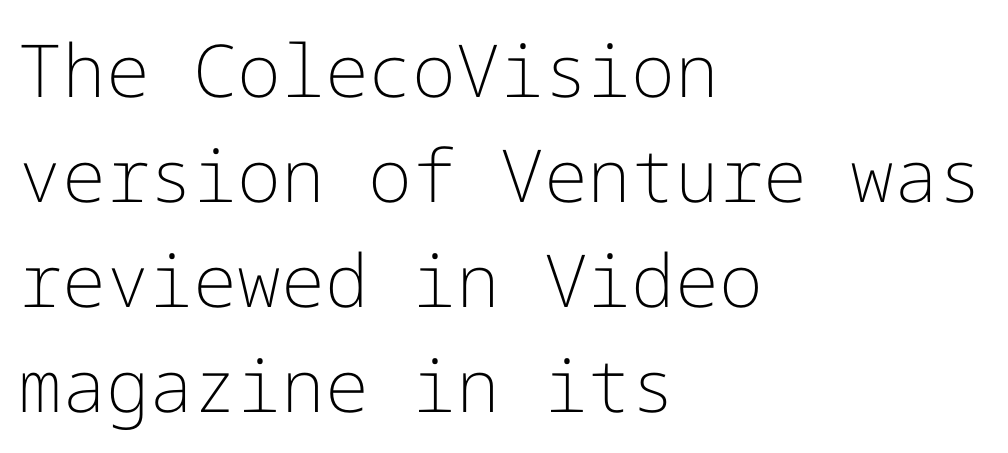
{"serif": "no", "italic": "no", "bold": "no", "weight": "light", "width": "normal", "stroke_contrast": "low", "x_height": "medium", "underline": "no", "align": "left", "line_spacing": "normal", "line_spacing_ratio": 1.44, "letter_spacing": "normal", "letter_spacing_em": 0.0, "glyph_px": 73}
